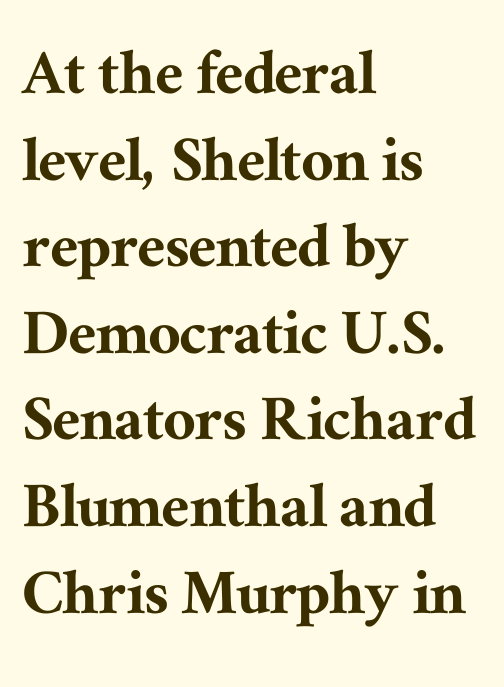
Default kerning and tracking; the words read as compact shapes. In terms of posture, this sample is upright. Do the characters align in a grid? No, the font is proportional. Does the type have serifs? Yes, each stem ends in a small foot.
